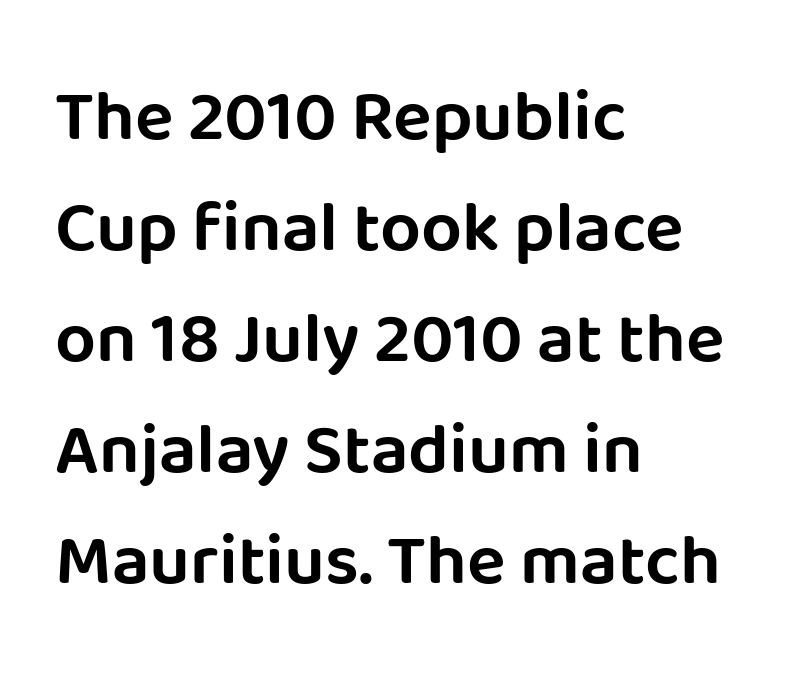
Q: Is the text italic (slanted)? A: No, it is upright.
Q: Is the typeface a serif or a sans-serif typeface? A: Sans-serif.
Q: Is the text underlined? A: No.
Q: How is the paragraph aligned? A: Left-aligned.
Q: Is the spacing between letters normal or unusually wide? A: Normal.
Q: Is the spacing between lines tight, normal or loose? A: Normal.
Q: Width (condensed, normal, or wide)? A: Normal.
Q: Stroke contrast? A: Low.
Q: x-height? A: Large.
Q: Monospaced? A: No.
